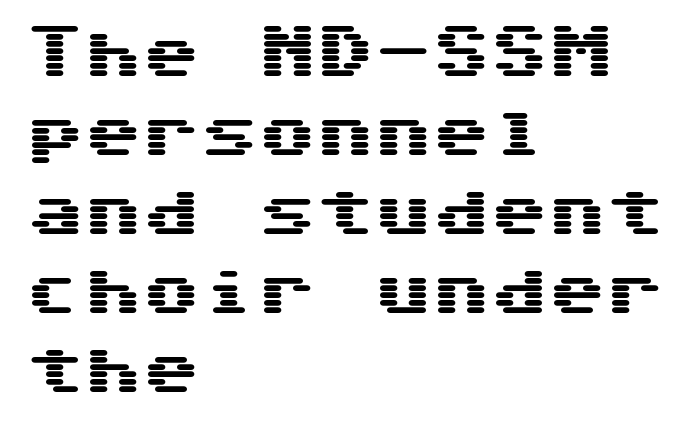
Vertical strokes here are truly vertical. Each line starts at the same left margin while the right side varies. Look at the tracking — it's just the regular setting, nothing added. Observe the absence of serifs on each vertical stroke in this sample.
